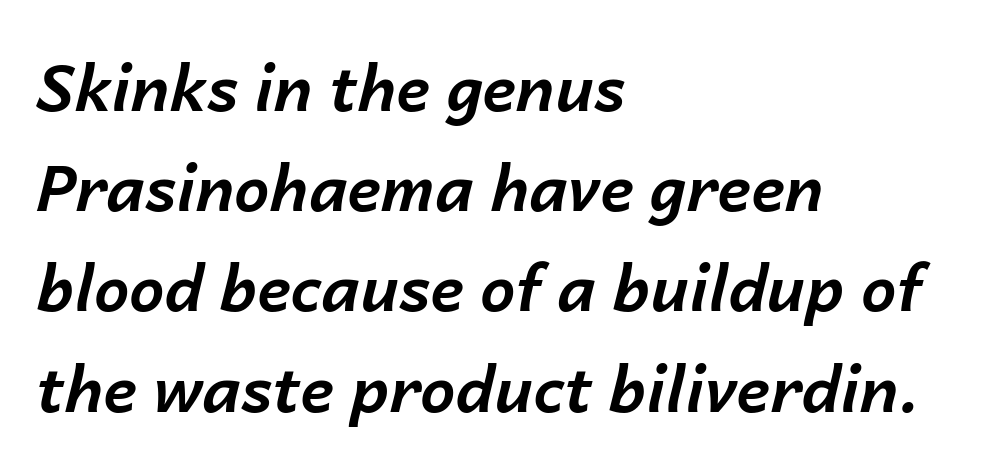
{"italic": "yes", "lean": "right", "slant_degrees": 14, "bold": "yes", "weight": "bold", "width": "normal", "stroke_contrast": "low", "x_height": "medium", "monospaced": "no", "underline": "no", "align": "left", "line_spacing": "normal", "line_spacing_ratio": 1.59, "letter_spacing": "normal", "letter_spacing_em": 0.0, "glyph_px": 63}
